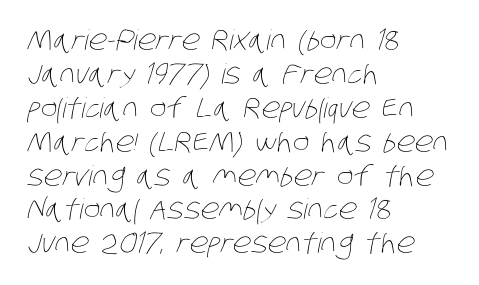
The passage shown has conventional tracking throughout. Layout note: lines flush left. The strokes are not fattened; the text isn't bold. Is this a fixed-width face? No — the glyphs have proportional, varying widths.
